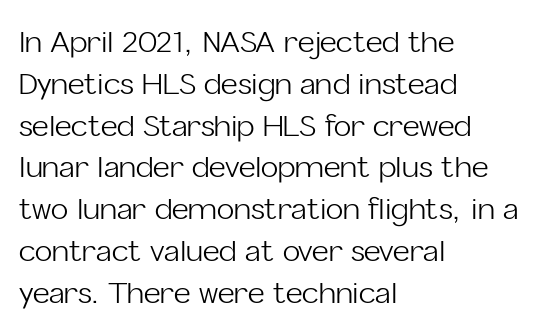
{"serif": "no", "italic": "no", "bold": "no", "weight": "light", "width": "normal", "stroke_contrast": "low", "x_height": "medium", "monospaced": "no", "underline": "no", "align": "left", "line_spacing": "normal", "line_spacing_ratio": 1.44, "letter_spacing": "normal", "letter_spacing_em": 0.0, "glyph_px": 29}
